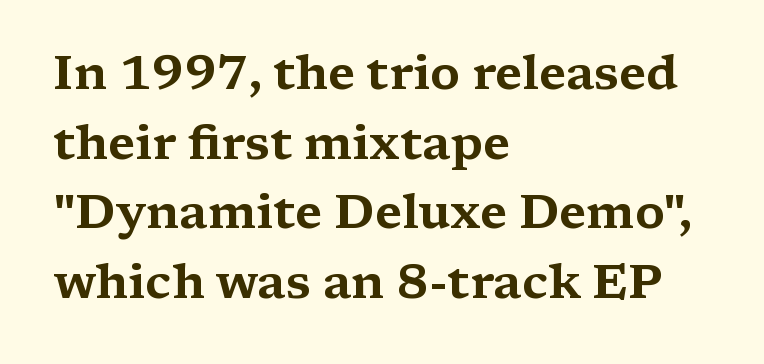
A normal amount of white space separates one row of letters from the next. Nope, not italic — everything's standing straight. Letters rest on an invisible, unmarked baseline. Tracking value appears to be zero — textbook default spacing. Here the designer chose a conventional face with non-uniform glyph widths. The paragraph shown leans on its left margin.
